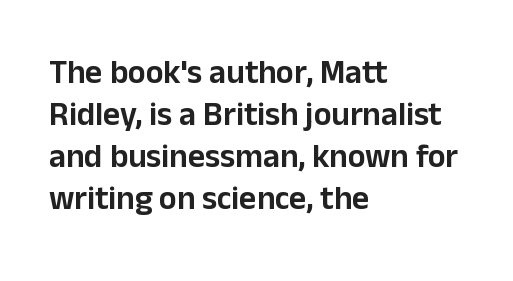
A typesetter would label this face a sans. Horizontal bands of white between lines are of average thickness. Here the designer chose a conventional face with non-uniform glyph widths. Characters remain perfectly vertical along every line. Line beginnings align vertically; line endings do not.
